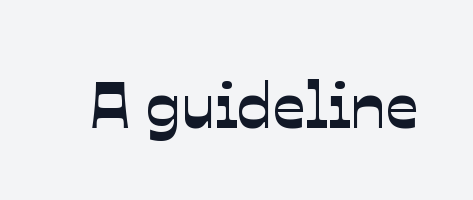
Q: Is the typeface a serif or a sans-serif typeface? A: Sans-serif.
Q: Is the text underlined? A: No.
Q: Is the spacing between letters normal or unusually wide? A: Normal.
Q: Width (condensed, normal, or wide)? A: Normal.
Q: Stroke contrast? A: Low.
Q: x-height? A: Medium.
Q: Monospaced? A: No.
